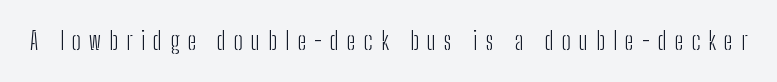
Q: Is the text bold? A: No.
Q: Is the text italic (slanted)? A: No, it is upright.
Q: Is the text underlined? A: No.
Q: Is the spacing between letters normal or unusually wide? A: Unusually wide.
